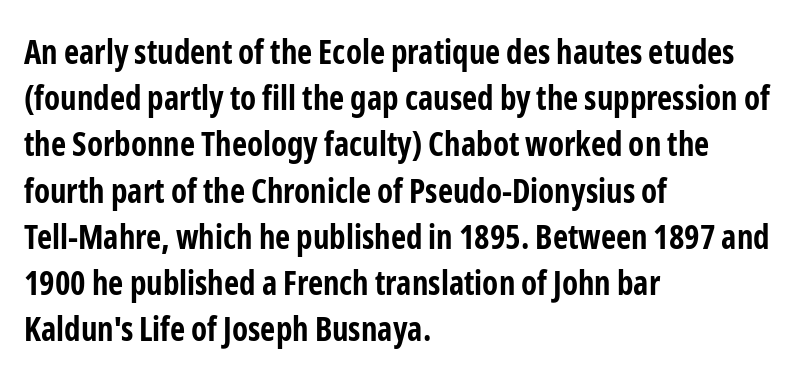
Q: Is the text bold? A: Yes.
Q: Is the text italic (slanted)? A: No, it is upright.
Q: Is the typeface a serif or a sans-serif typeface? A: Sans-serif.
Q: Is the text underlined? A: No.
Q: How is the paragraph aligned? A: Left-aligned.
Q: Is the spacing between letters normal or unusually wide? A: Normal.
Q: Is the spacing between lines tight, normal or loose? A: Normal.
Q: Width (condensed, normal, or wide)? A: Condensed.
Q: Stroke contrast? A: Low.
Q: x-height? A: Medium.
Q: Monospaced? A: No.
